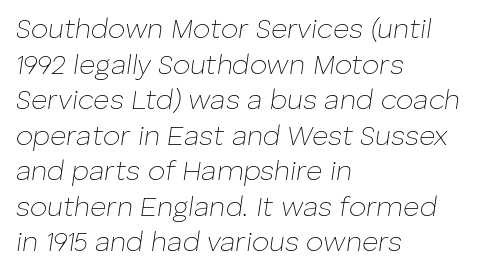
Q: Is the text bold? A: No.
Q: Is the text italic (slanted)? A: Yes, it leans right by about 8 degrees.
Q: Is the text underlined? A: No.
Q: How is the paragraph aligned? A: Left-aligned.
Q: Is the spacing between letters normal or unusually wide? A: Normal.
Q: Is the spacing between lines tight, normal or loose? A: Normal.
Q: Width (condensed, normal, or wide)? A: Normal.
Q: Stroke contrast? A: Low.
Q: x-height? A: Medium.
Q: Monospaced? A: No.
